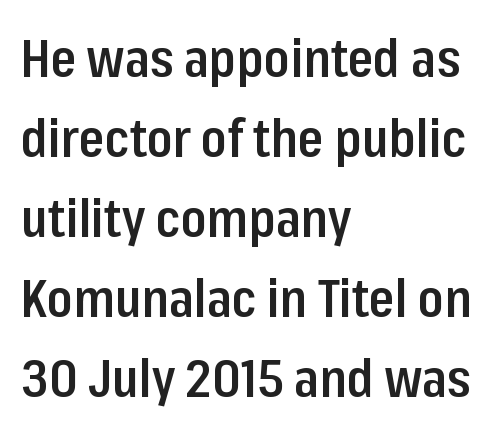
{"serif": "no", "italic": "no", "bold": "semi", "weight": "semibold", "width": "condensed", "stroke_contrast": "low", "x_height": "medium", "monospaced": "no", "underline": "no", "align": "left", "line_spacing": "normal", "line_spacing_ratio": 1.54, "letter_spacing": "normal", "letter_spacing_em": 0.0, "glyph_px": 52}
